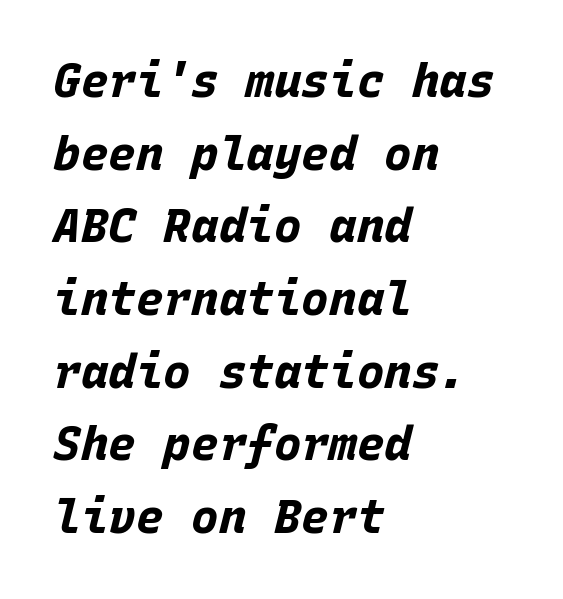
The image shows 46 px bold type, italic (leaning right), monospaced; set left-aligned, normal line spacing (1.58x), normal letter spacing, not underlined; low stroke contrast and a large x-height.
